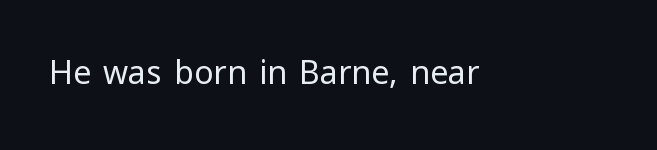
{"serif": "no", "italic": "no", "bold": "no", "weight": "regular", "width": "normal", "stroke_contrast": "low", "x_height": "medium", "monospaced": "no", "underline": "no", "letter_spacing": "normal", "letter_spacing_em": 0.0, "glyph_px": 32}
